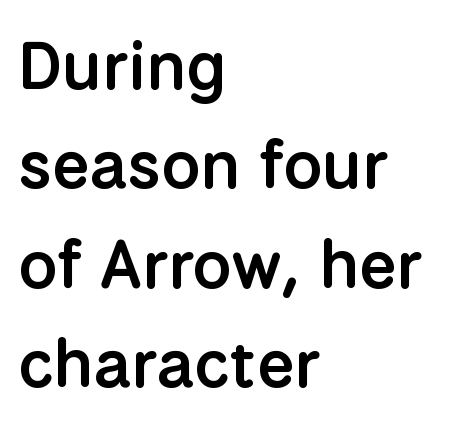
{"serif": "no", "italic": "no", "bold": "semi", "weight": "semibold", "width": "normal", "stroke_contrast": "low", "x_height": "medium", "monospaced": "no", "underline": "no", "align": "left", "line_spacing": "normal", "line_spacing_ratio": 1.46, "letter_spacing": "normal", "letter_spacing_em": 0.0, "glyph_px": 68}
